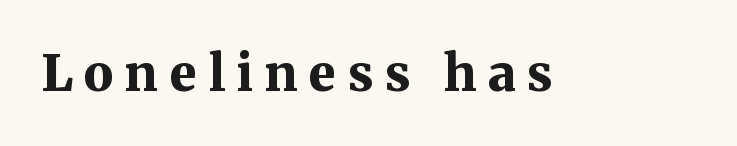
{"serif": "yes", "italic": "no", "bold": "yes", "weight": "bold", "width": "normal", "stroke_contrast": "medium", "x_height": "medium", "monospaced": "no", "underline": "no", "letter_spacing": "wide", "letter_spacing_em": 0.23, "glyph_px": 50}
